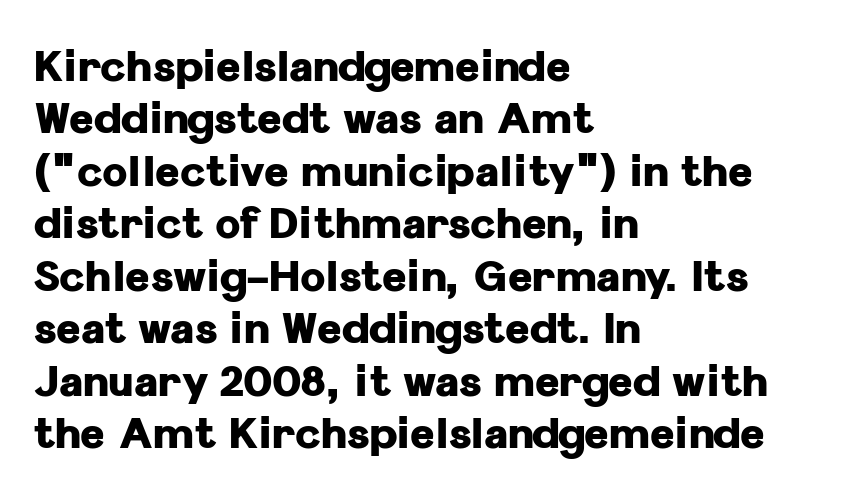
The image shows 42 px heavy sans-serif type, upright; set left-aligned, normal line spacing (1.25x), normal letter spacing, not underlined; low stroke contrast and a medium x-height.
